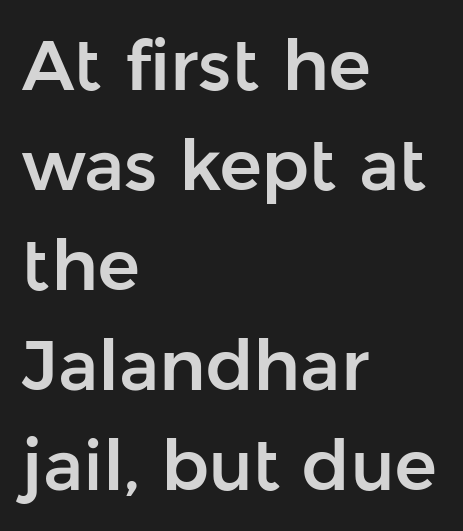
Just letters on the line, the space beneath them empty. This is the regular roman posture of the typeface. Summary of vertical rhythm: regular, with standard interline spacing. You could not count columns in this text — the font is proportionally spaced. The tracking reads as untouched default to a designer's eye.
